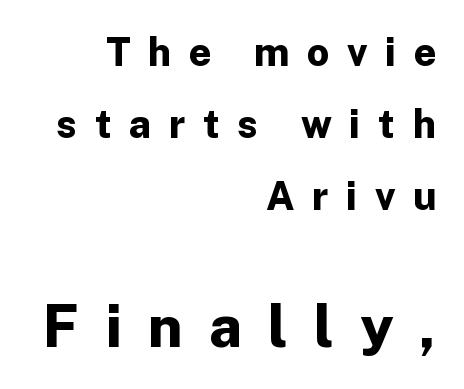
Q: Is the text bold? A: Yes.
Q: Is the text italic (slanted)? A: No, it is upright.
Q: Is the typeface a serif or a sans-serif typeface? A: Sans-serif.
Q: Is the text underlined? A: No.
Q: How is the paragraph aligned? A: Right-aligned.
Q: Is the spacing between letters normal or unusually wide? A: Unusually wide.
Q: Which block of text is set in a larger size, the first (top) or the second (bottom)? A: The second (bottom) one.
Q: Width (condensed, normal, or wide)? A: Normal.
Q: Stroke contrast? A: Low.
Q: x-height? A: Medium.
Q: Monospaced? A: No.
